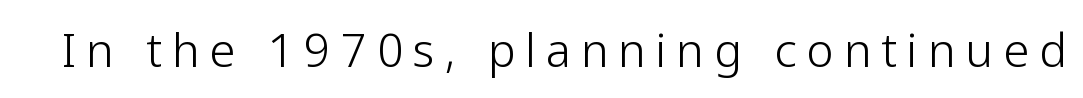
The image shows 46 px light sans-serif type, upright; set unusually wide letter spacing (+0.22 em), not underlined; low stroke contrast and a medium x-height.
